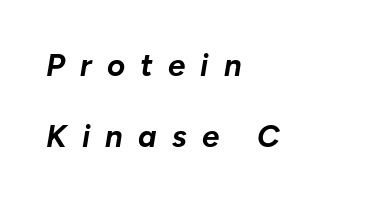
The image shows 31 px bold type, italic (leaning right); set left-aligned, loose line spacing (2.28x), unusually wide letter spacing (+0.49 em), not underlined; low stroke contrast and a medium x-height.
